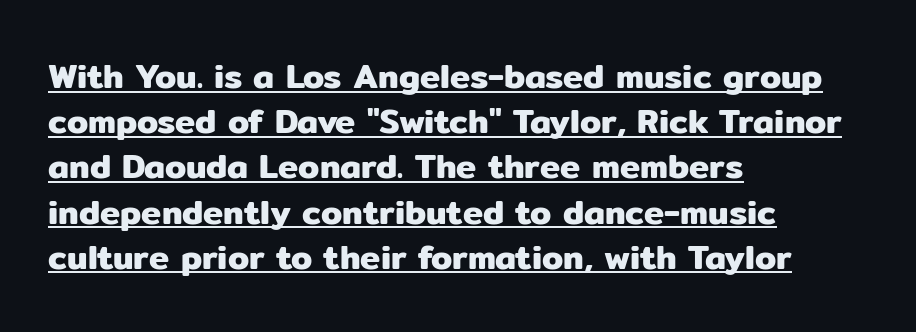
{"serif": "no", "italic": "no", "width": "normal", "stroke_contrast": "low", "x_height": "medium", "monospaced": "no", "underline": "yes", "align": "left", "line_spacing": "normal", "line_spacing_ratio": 1.33, "letter_spacing": "normal", "letter_spacing_em": 0.0, "glyph_px": 34}
